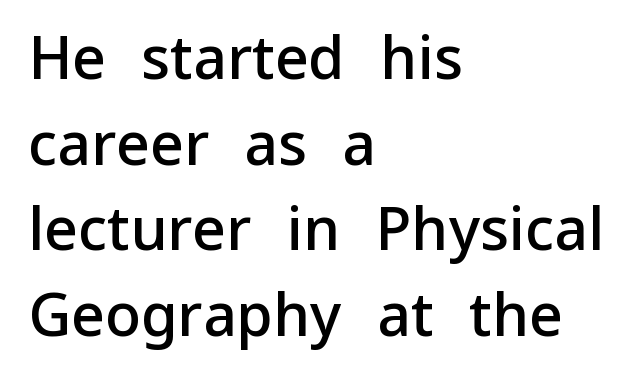
Proportional: the letters do not fall into vertical columns. The baseline area is clear. Leading: standard. Does the copy run flush right? No — it runs flush left.
